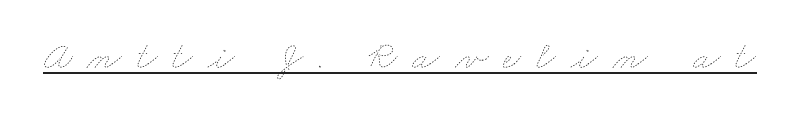
Q: Is the text bold? A: No.
Q: Is the text underlined? A: Yes.
Q: Is the spacing between letters normal or unusually wide? A: Unusually wide.
Q: Width (condensed, normal, or wide)? A: Wide.
Q: Stroke contrast? A: Low.
Q: x-height? A: Small.
Q: Monospaced? A: No.
